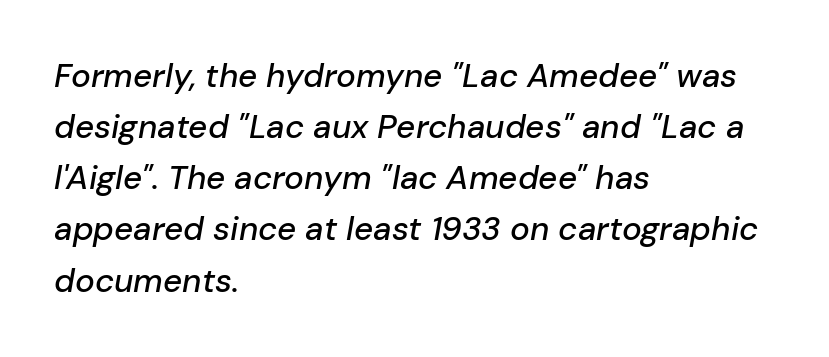
Posture: slanted. The designer left line spacing at the default. Which margin do the lines hug? The left one — the right edge is uneven. Letter spacing: default.
